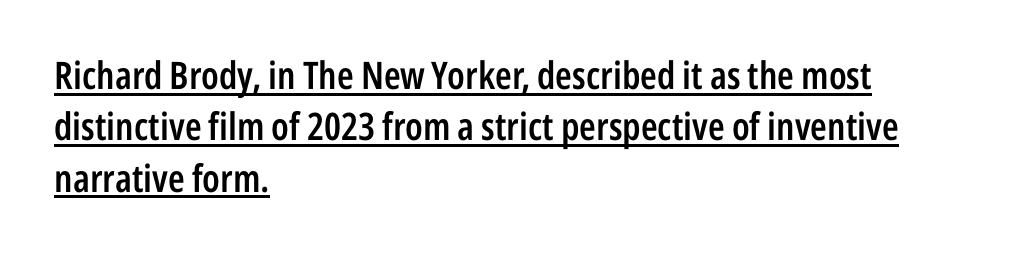
{"serif": "no", "italic": "no", "bold": "semi", "weight": "semibold", "width": "condensed", "stroke_contrast": "low", "x_height": "medium", "monospaced": "no", "underline": "yes", "align": "left", "line_spacing": "normal", "line_spacing_ratio": 1.35, "letter_spacing": "normal", "letter_spacing_em": 0.0, "glyph_px": 38}
